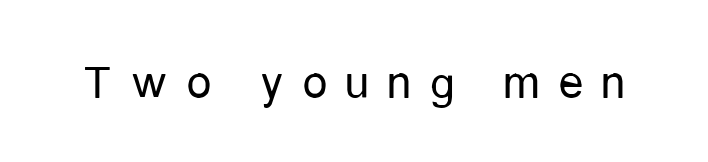
Q: Is the text bold? A: No.
Q: Is the text italic (slanted)? A: No, it is upright.
Q: Is the typeface a serif or a sans-serif typeface? A: Sans-serif.
Q: Is the text underlined? A: No.
Q: Is the spacing between letters normal or unusually wide? A: Unusually wide.
Q: Width (condensed, normal, or wide)? A: Condensed.
Q: Stroke contrast? A: Low.
Q: x-height? A: Medium.
Q: Monospaced? A: No.
